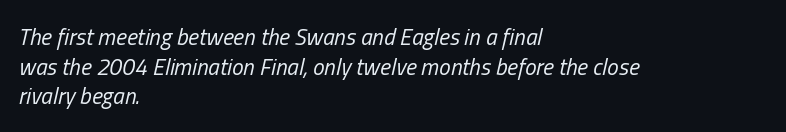
{"italic": "yes", "lean": "right", "slant_degrees": 13, "bold": "no", "underline": "no", "align": "left", "line_spacing": "normal", "line_spacing_ratio": 1.29, "letter_spacing": "normal", "letter_spacing_em": 0.0, "glyph_px": 23}
